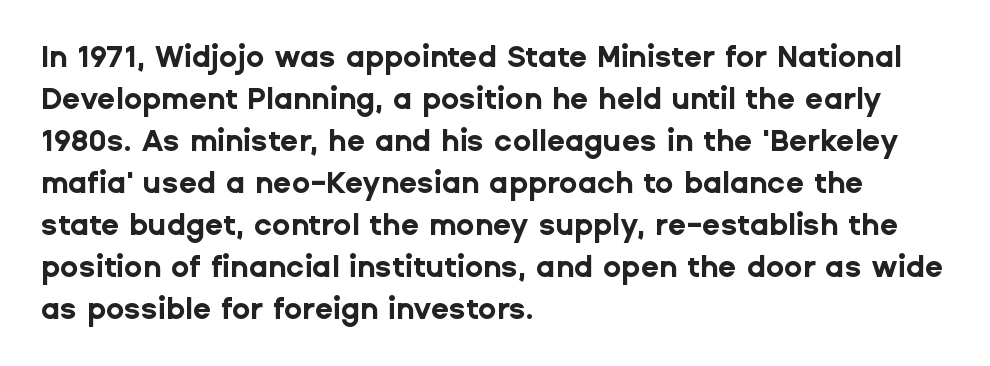
The lines sit at an ordinary, default distance from one another. Each glyph is drawn with heavy, bold strokes. Is there any slant? The stems are plumb. Descender tails drop into unmarked territory.
